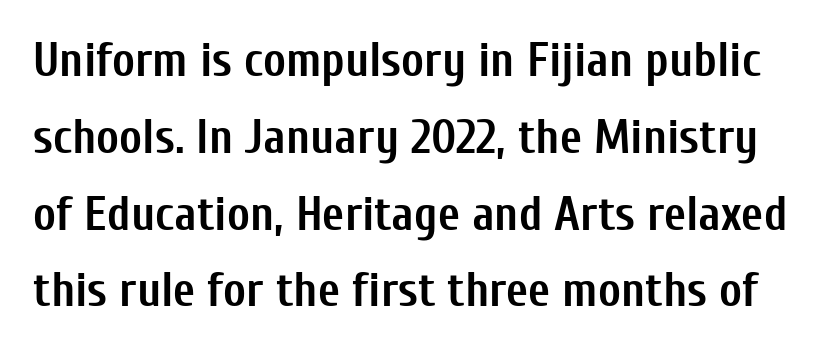
The image shows 48 px semibold, condensed sans-serif type, upright; set normal line spacing (1.6x), normal letter spacing, not underlined; low stroke contrast and a medium x-height.
